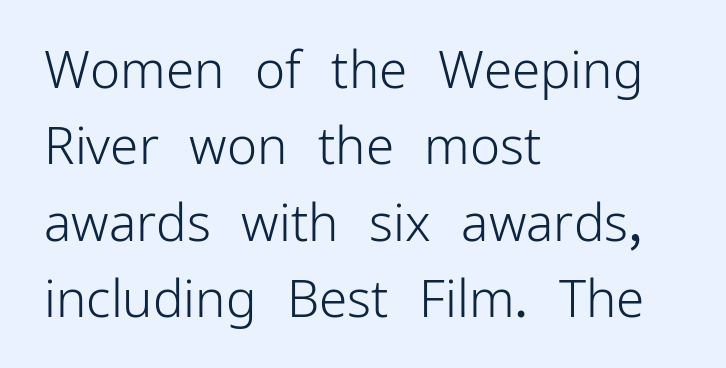
{"serif": "no", "italic": "no", "bold": "no", "weight": "light", "width": "normal", "stroke_contrast": "low", "x_height": "medium", "monospaced": "no", "underline": "no", "align": "left", "line_spacing": "normal", "line_spacing_ratio": 1.5, "letter_spacing": "normal", "letter_spacing_em": 0.0, "glyph_px": 51}
